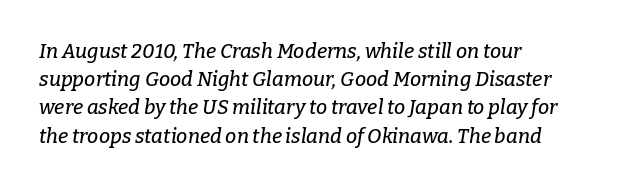
Leading matches the norm, producing a regular column. The specimen omits any rule beneath the text block's lines. Is the letter spacing exaggerated? No — it looks like the ordinary default. Notice how the passage keeps a crisp vertical edge on the left only. Italic? Definitely — the glyphs are oblique.
